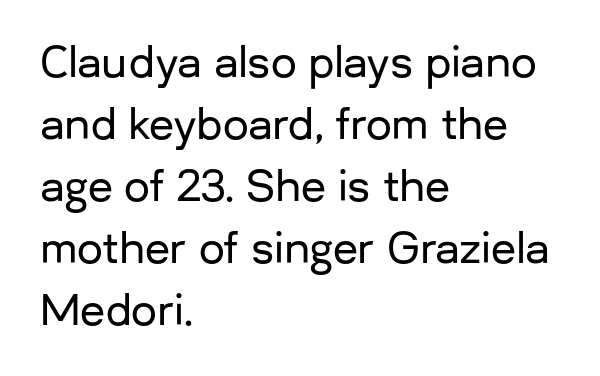
{"serif": "no", "italic": "no", "width": "normal", "stroke_contrast": "low", "x_height": "medium", "monospaced": "no", "underline": "no", "align": "left", "line_spacing": "normal", "line_spacing_ratio": 1.51, "letter_spacing": "normal", "letter_spacing_em": 0.0, "glyph_px": 41}
